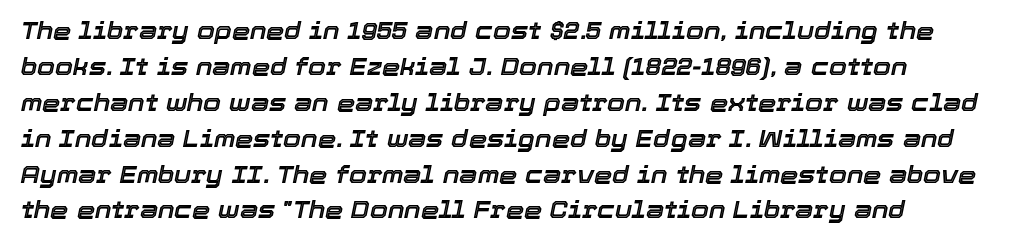
The words here are not underlined. The gaps between neighbouring characters are ordinary and unremarkable. Notice how descenders clear the ascenders below comfortably — that's standard leading. Notice how the stems are inclined rather than vertical — that's the hallmark of italics.
